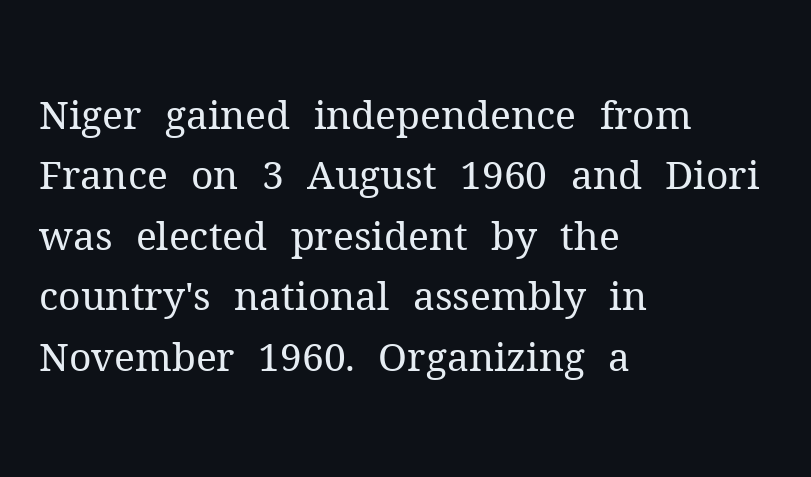
The image shows 39 px regular-weight serif type, upright; set left-aligned, normal line spacing (1.55x), normal letter spacing, not underlined; medium stroke contrast and a medium x-height.
